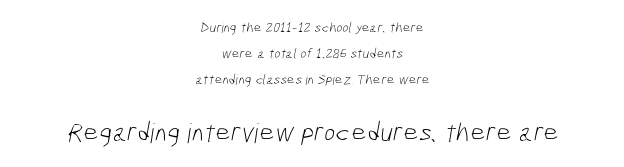
Q: Is the text bold? A: No.
Q: Is the text underlined? A: No.
Q: How is the paragraph aligned? A: Centered.
Q: Is the spacing between letters normal or unusually wide? A: Normal.
Q: Which block of text is set in a larger size, the first (top) or the second (bottom)? A: The second (bottom) one.
